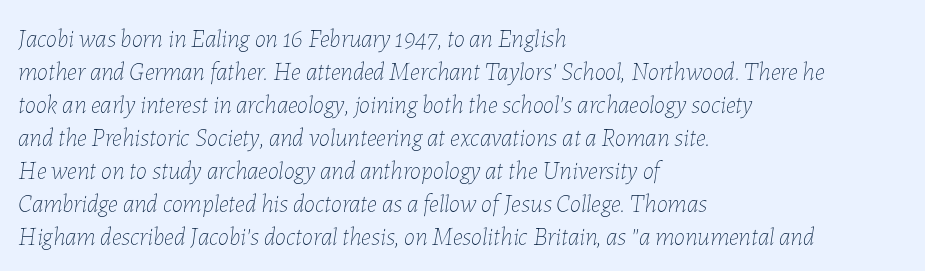
{"italic": "yes", "lean": "right", "slant_degrees": 7, "bold": "no", "underline": "no", "align": "left", "line_spacing": "normal", "line_spacing_ratio": 1.32, "letter_spacing": "normal", "letter_spacing_em": 0.0, "glyph_px": 25}
